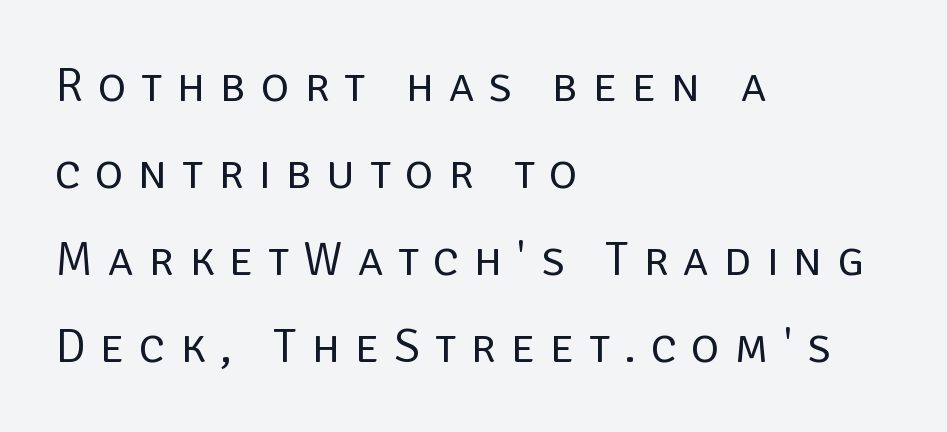
Q: Is the text bold? A: No.
Q: Is the text italic (slanted)? A: No, it is upright.
Q: Is the typeface a serif or a sans-serif typeface? A: Sans-serif.
Q: Is the text underlined? A: No.
Q: How is the paragraph aligned? A: Left-aligned.
Q: Is the spacing between letters normal or unusually wide? A: Unusually wide.
Q: Width (condensed, normal, or wide)? A: Normal.
Q: Stroke contrast? A: Low.
Q: x-height? A: Large.
Q: Monospaced? A: No.
